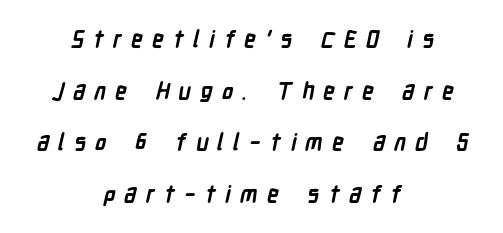
The image shows 23 px bold type; set centered, loose line spacing (2.24x), unusually wide letter spacing (+0.4 em), not underlined.
